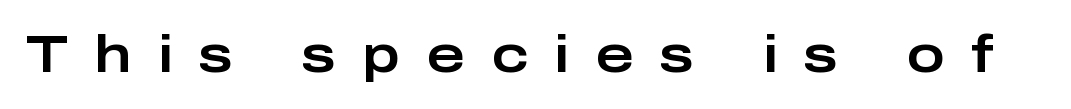
Typographically, this falls in the sans-serif category. The area under the type is left untouched. Is this a fixed-width face? No — the glyphs have proportional, varying widths. You could only call the tracking loose — the letters float apart. Italic? Not at all — the glyphs are vertical.
